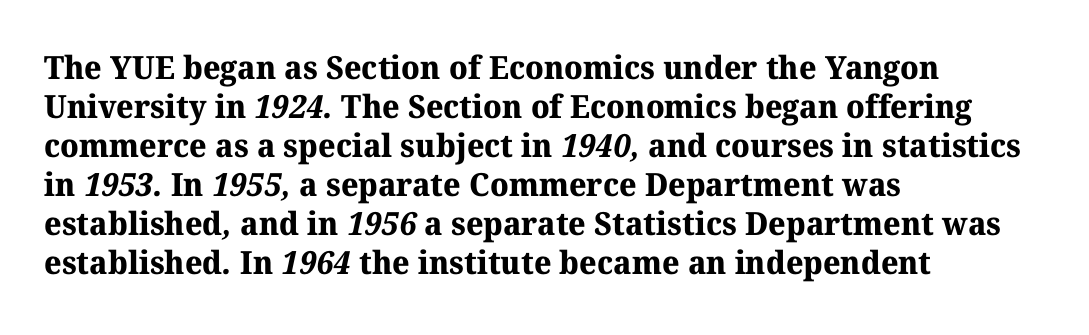
{"serif": "yes", "bold": "yes", "weight": "bold", "width": "normal", "stroke_contrast": "medium", "x_height": "medium", "monospaced": "no", "underline": "no", "align": "left", "line_spacing_ratio": 1.22, "letter_spacing": "normal", "letter_spacing_em": 0.0, "glyph_px": 32}
